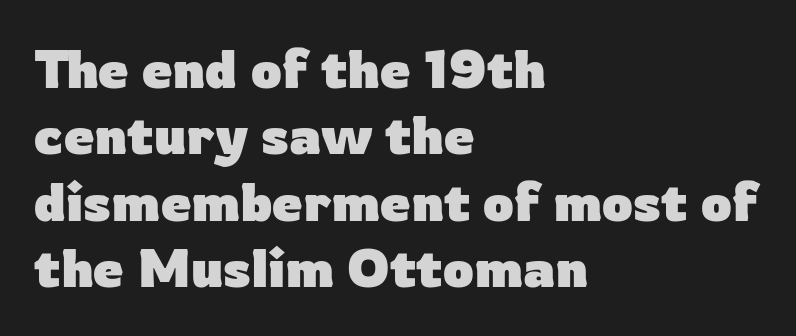
{"serif": "no", "italic": "no", "bold": "yes", "weight": "heavy", "width": "normal", "stroke_contrast": "low", "x_height": "medium", "monospaced": "no", "underline": "no", "align": "left", "line_spacing_ratio": 1.23, "letter_spacing": "normal", "letter_spacing_em": 0.0, "glyph_px": 54}
